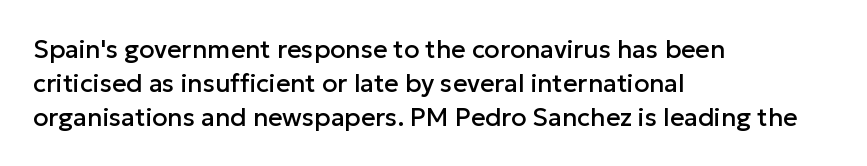
{"italic": "no", "underline": "no", "align": "left", "line_spacing": "normal", "line_spacing_ratio": 1.36, "letter_spacing": "normal", "letter_spacing_em": 0.0, "glyph_px": 25}
